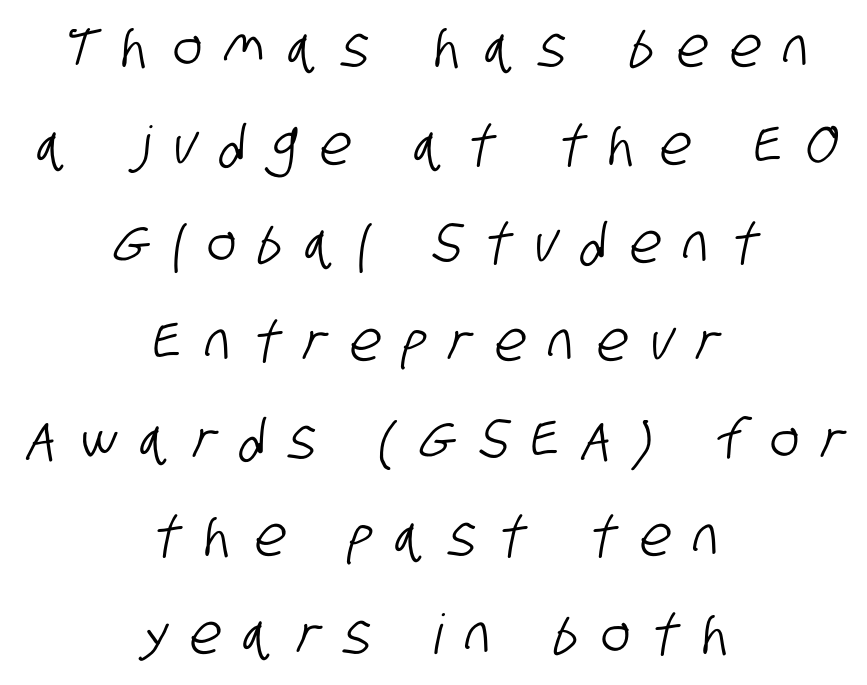
The image shows 55 px condensed sans-serif type; set centered, line spacing 1.78x, unusually wide letter spacing (+0.42 em), not underlined; low stroke contrast and a large x-height.
